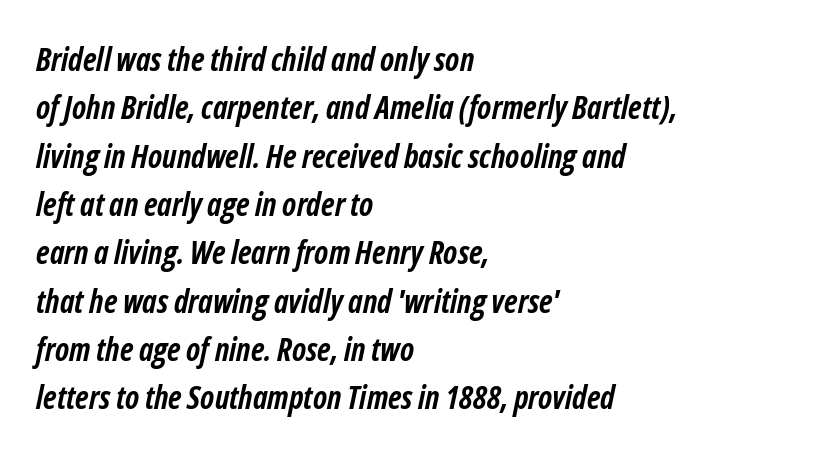
Q: Is the text bold? A: Yes.
Q: Is the text italic (slanted)? A: Yes, it leans right by about 12 degrees.
Q: Is the text underlined? A: No.
Q: How is the paragraph aligned? A: Left-aligned.
Q: Is the spacing between letters normal or unusually wide? A: Normal.
Q: Is the spacing between lines tight, normal or loose? A: Normal.
Q: Width (condensed, normal, or wide)? A: Condensed.
Q: Stroke contrast? A: Low.
Q: x-height? A: Medium.
Q: Monospaced? A: No.
